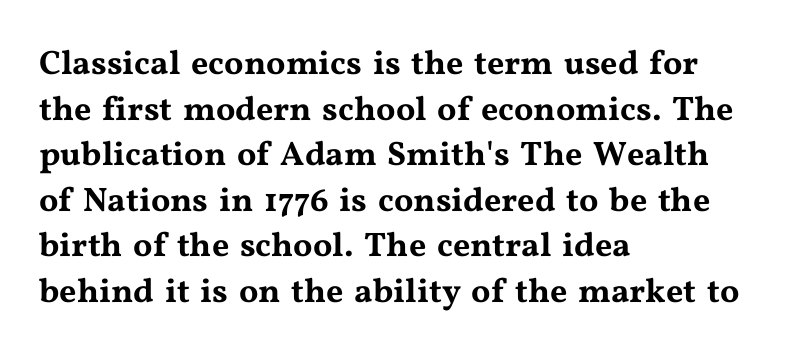
The image shows 34 px wide serif type, upright; set left-aligned, normal line spacing (1.34x), normal letter spacing, not underlined; medium stroke contrast and a medium x-height.
